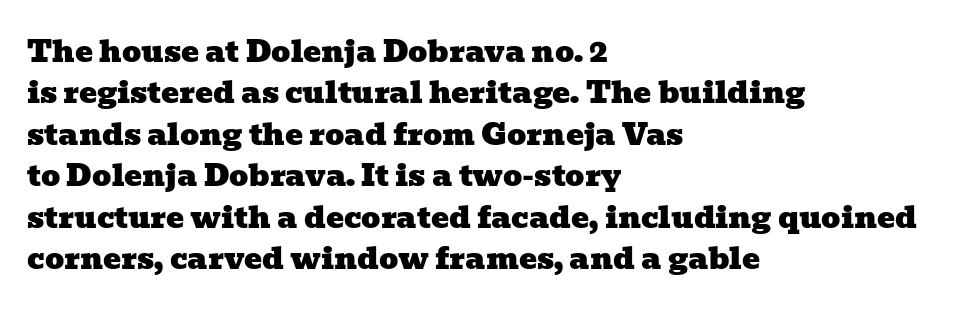
The image shows 30 px wide serif type; set left-aligned, normal line spacing (1.38x), normal letter spacing, not underlined; low stroke contrast and a medium x-height.
